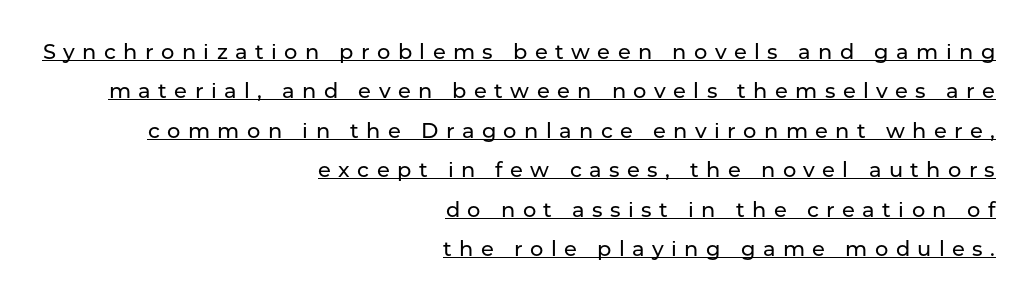
Italic: no, the glyphs are upright roman. Descenders here cross a horizontal rule under the line. Right-aligned paragraph, ragged on the left. The tracking reads as deliberately expanded to a designer's eye.
